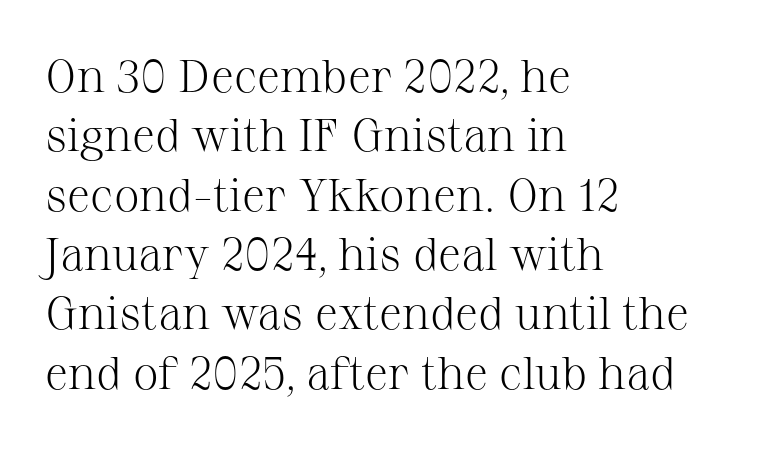
Q: Is the text bold? A: No.
Q: Is the text italic (slanted)? A: No, it is upright.
Q: Is the typeface a serif or a sans-serif typeface? A: Serif.
Q: Is the text underlined? A: No.
Q: How is the paragraph aligned? A: Left-aligned.
Q: Is the spacing between letters normal or unusually wide? A: Normal.
Q: Is the spacing between lines tight, normal or loose? A: Normal.
Q: Width (condensed, normal, or wide)? A: Normal.
Q: Stroke contrast? A: Medium.
Q: x-height? A: Medium.
Q: Monospaced? A: No.
